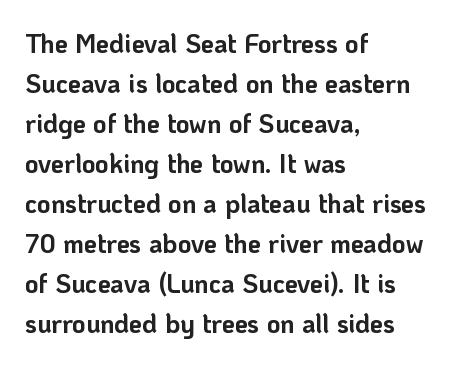
Q: Is the text bold? A: Yes.
Q: Is the text italic (slanted)? A: No, it is upright.
Q: Is the text underlined? A: No.
Q: How is the paragraph aligned? A: Left-aligned.
Q: Is the spacing between letters normal or unusually wide? A: Normal.
Q: Is the spacing between lines tight, normal or loose? A: Normal.
